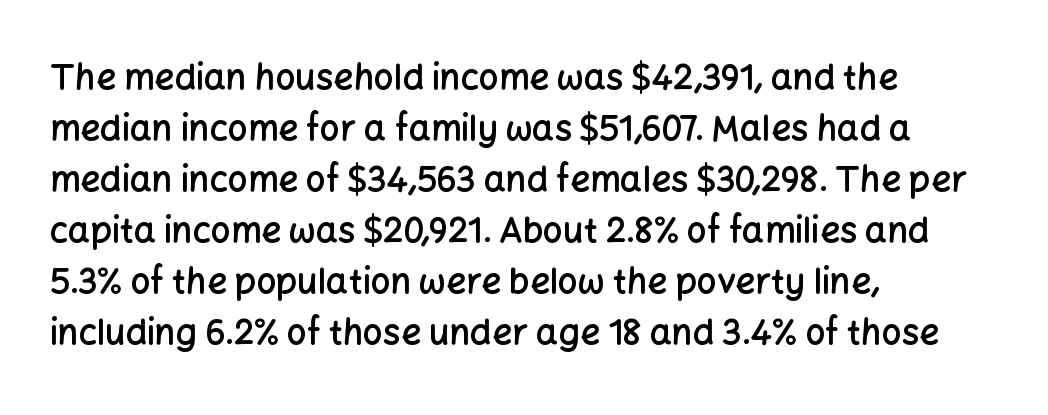
Is the block centered? No — it sits flush against the left margin. Bold? Not quite — semibold, heavier than regular but stopping short. The letters advance in unequal steps, a hallmark of proportional type. Type without underlining. Vertical spacing — default.
